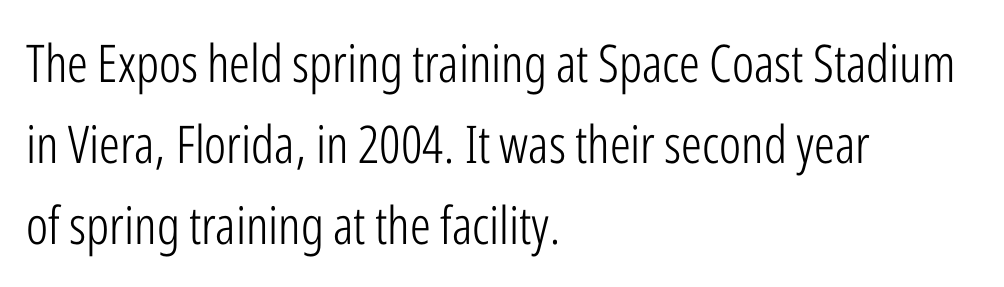
Q: Is the text bold? A: No.
Q: Is the text italic (slanted)? A: No, it is upright.
Q: Is the typeface a serif or a sans-serif typeface? A: Sans-serif.
Q: Is the text underlined? A: No.
Q: How is the paragraph aligned? A: Left-aligned.
Q: Is the spacing between letters normal or unusually wide? A: Normal.
Q: Is the spacing between lines tight, normal or loose? A: Normal.
Q: Width (condensed, normal, or wide)? A: Condensed.
Q: Stroke contrast? A: Low.
Q: x-height? A: Medium.
Q: Monospaced? A: No.
